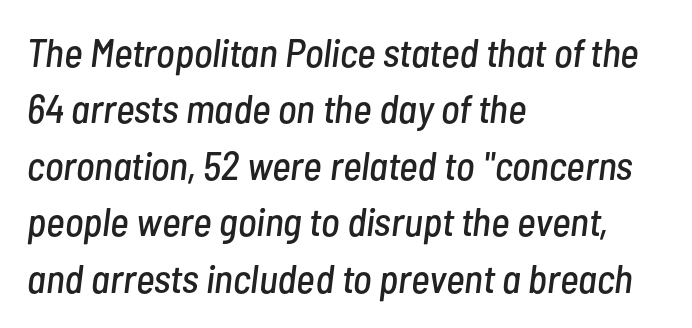
{"italic": "yes", "lean": "right", "slant_degrees": 7, "width": "condensed", "stroke_contrast": "low", "x_height": "medium", "monospaced": "no", "underline": "no", "align": "left", "line_spacing": "normal", "line_spacing_ratio": 1.41, "letter_spacing": "normal", "letter_spacing_em": 0.0, "glyph_px": 40}
